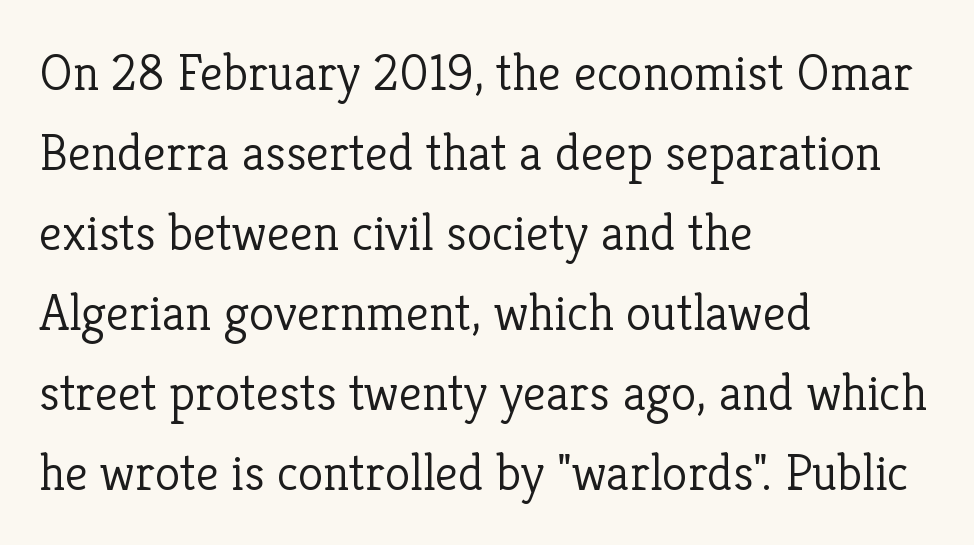
Q: Is the text bold? A: No.
Q: Is the text italic (slanted)? A: No, it is upright.
Q: Is the typeface a serif or a sans-serif typeface? A: Serif.
Q: Is the text underlined? A: No.
Q: How is the paragraph aligned? A: Left-aligned.
Q: Is the spacing between letters normal or unusually wide? A: Normal.
Q: Is the spacing between lines tight, normal or loose? A: Normal.
Q: Width (condensed, normal, or wide)? A: Normal.
Q: Stroke contrast? A: Low.
Q: x-height? A: Medium.
Q: Monospaced? A: No.
